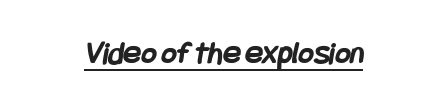
The typesetter chose a symmetrical, centered arrangement here. Students, note that the glyphs here touch the page at normal intervals. The typesetting leans heavy: a genuine bold. Grotesque or geometric, the face here clearly has no serifs. A typographer would call this underscored text.
